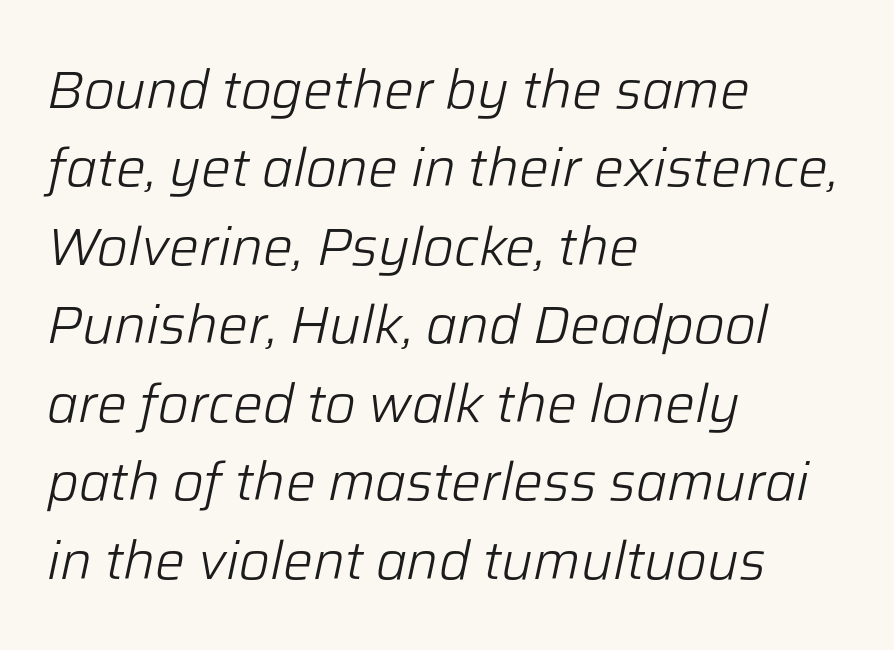
The image shows 53 px light type, italic (leaning right); set left-aligned, normal line spacing (1.48x), normal letter spacing, not underlined; low stroke contrast and a medium x-height.
